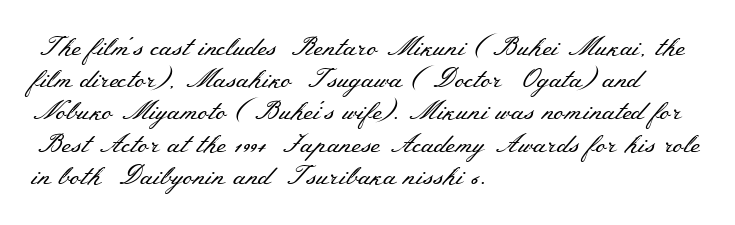
The image shows 26 px text type; set left-aligned, line spacing 1.24x, normal letter spacing, not underlined.
